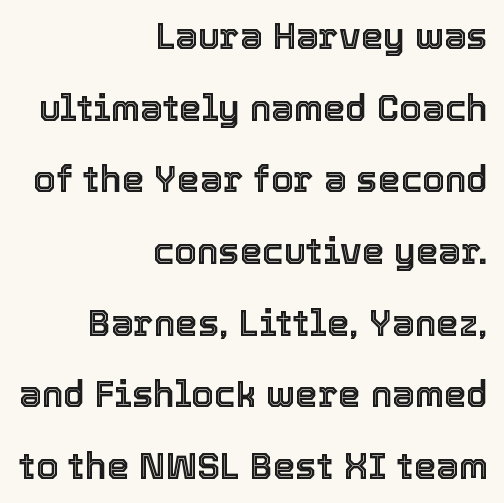
Q: Is the text italic (slanted)? A: No, it is upright.
Q: Is the text underlined? A: No.
Q: How is the paragraph aligned? A: Right-aligned.
Q: Is the spacing between letters normal or unusually wide? A: Normal.
Q: Is the spacing between lines tight, normal or loose? A: Loose.
Q: Width (condensed, normal, or wide)? A: Normal.
Q: x-height? A: Medium.
Q: Monospaced? A: No.
